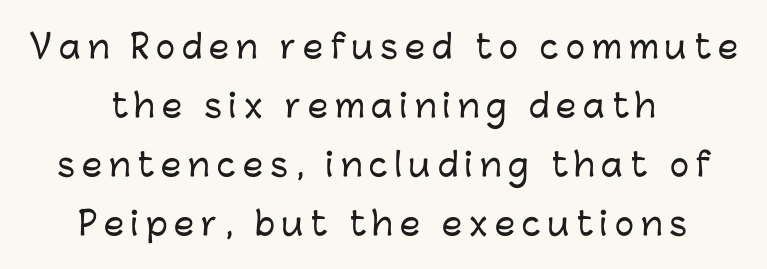
The type sits square on the baseline with zero lean. Regarding serifs, this sample does without them. Line starts and ends both wander, symmetrically. Here the designer chose a conventional face with non-uniform glyph widths.
